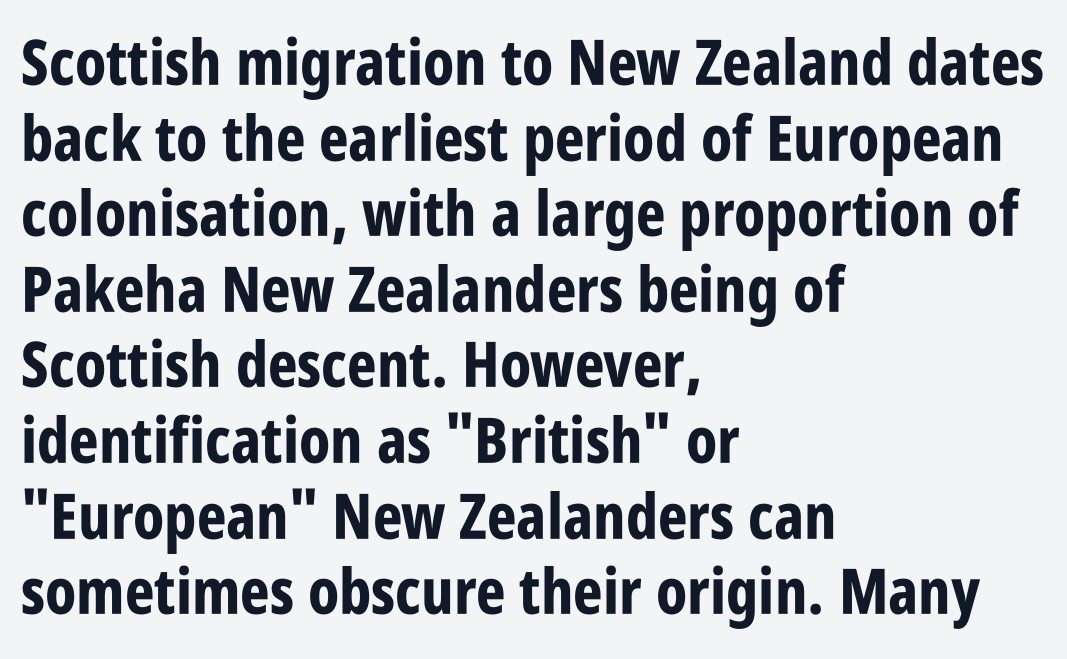
{"serif": "no", "italic": "no", "bold": "yes", "weight": "bold", "width": "condensed", "stroke_contrast": "low", "x_height": "large", "monospaced": "no", "underline": "no", "align": "left", "line_spacing_ratio": 1.2, "letter_spacing": "normal", "letter_spacing_em": 0.0, "glyph_px": 63}
